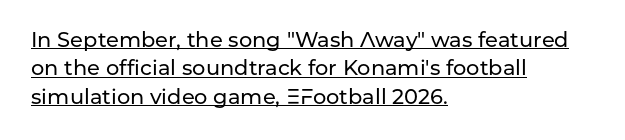
Q: Is the text italic (slanted)? A: No, it is upright.
Q: Is the text underlined? A: Yes.
Q: How is the paragraph aligned? A: Left-aligned.
Q: Is the spacing between letters normal or unusually wide? A: Normal.
Q: Is the spacing between lines tight, normal or loose? A: Normal.
